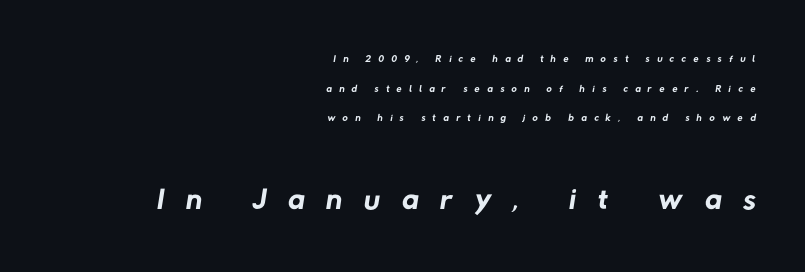
Q: Is the text bold? A: No.
Q: Is the typeface a serif or a sans-serif typeface? A: Sans-serif.
Q: Is the text underlined? A: No.
Q: How is the paragraph aligned? A: Right-aligned.
Q: Is the spacing between letters normal or unusually wide? A: Unusually wide.
Q: Is the spacing between lines tight, normal or loose? A: Loose.
Q: Which block of text is set in a larger size, the first (top) or the second (bottom)? A: The second (bottom) one.
Q: Width (condensed, normal, or wide)? A: Normal.
Q: Stroke contrast? A: Low.
Q: x-height? A: Medium.
Q: Monospaced? A: No.
